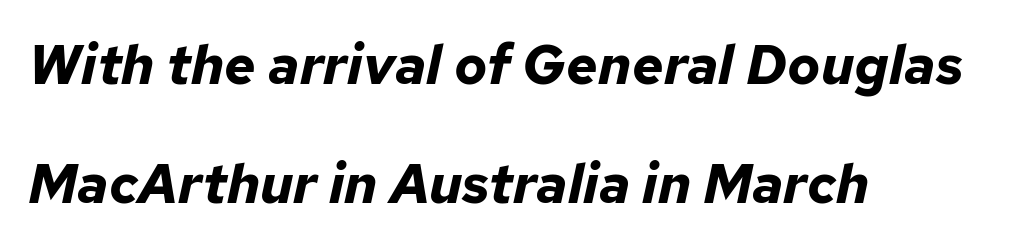
The image shows 55 px bold type, italic (leaning right); set left-aligned, loose line spacing (2.17x), normal letter spacing, not underlined; low stroke contrast and a medium x-height.
